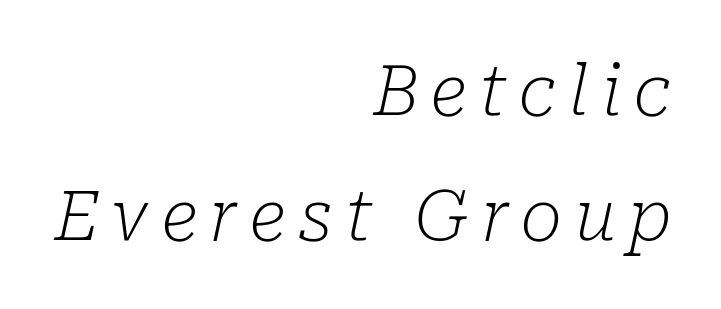
The image shows 70 px light serif type, italic (leaning right); set right-aligned, line spacing 1.79x, not underlined; low stroke contrast and a medium x-height.
